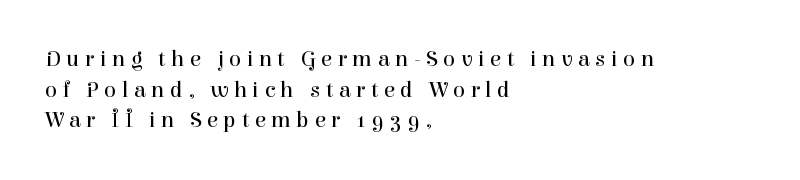
Q: Is the text bold? A: No.
Q: Is the text italic (slanted)? A: No, it is upright.
Q: Is the text underlined? A: No.
Q: How is the paragraph aligned? A: Left-aligned.
Q: Is the spacing between letters normal or unusually wide? A: Unusually wide.
Q: Is the spacing between lines tight, normal or loose? A: Normal.
